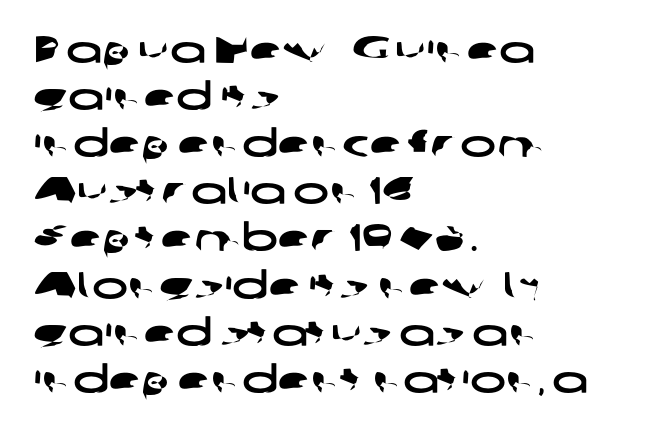
You can tell from the bare stems that sans-serif type was used. Any mark beneath the type? The region is blank. Every row of glyphs begins at an identical x-position on the left. These lines are rendered in a variable-pitch font. This rendering leaves character spacing at its baseline value.
